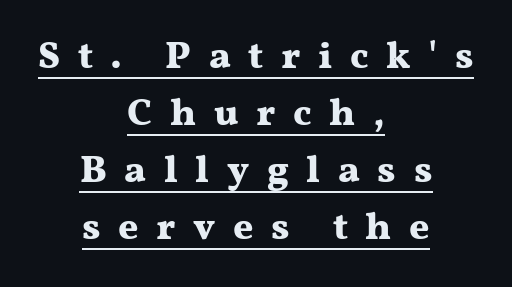
{"serif": "yes", "italic": "no", "bold": "yes", "weight": "bold", "width": "wide", "stroke_contrast": "medium", "x_height": "medium", "monospaced": "no", "underline": "yes", "align": "center", "line_spacing": "normal", "line_spacing_ratio": 1.46, "letter_spacing": "wide", "letter_spacing_em": 0.45, "glyph_px": 39}
